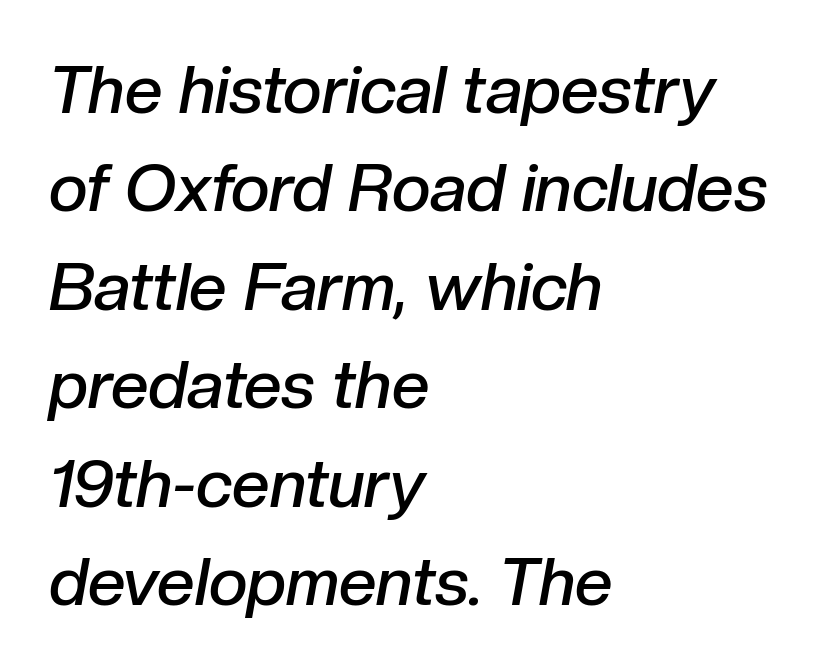
Caption: semibold face, moderately heavy strokes. Each letter keeps its own natural width here, so spacing adapts to shape. Words float on clear page, feet unadorned. The block of text has a typical density, with ordinary space between rows. Characters follow at the spacing the type designer built in. Slant detected: the letters are inclined.
